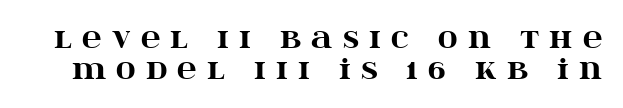
The image shows 27 px bold type, upright; set tight line spacing (1.13x), unusually wide letter spacing (+0.38 em), not underlined.
